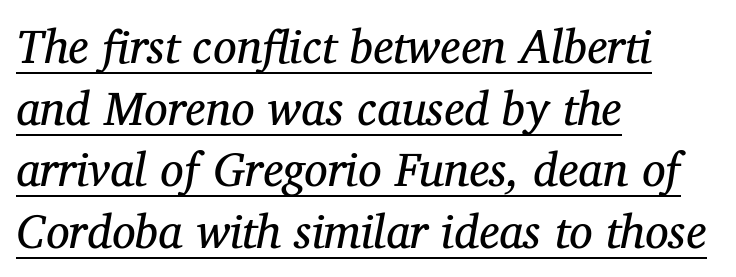
The image shows 47 px regular-weight serif type, italic (leaning right); set left-aligned, normal line spacing (1.31x), normal letter spacing, underlined; medium stroke contrast and a medium x-height.
